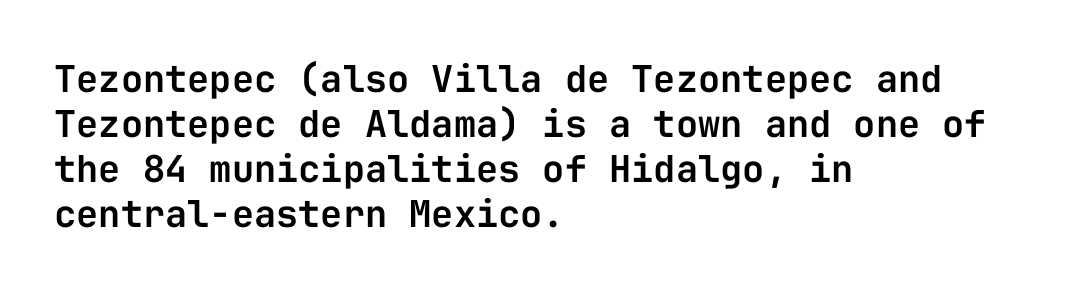
The image shows 37 px sans-serif type, upright, monospaced; set left-aligned, line spacing 1.22x, normal letter spacing, not underlined; low stroke contrast and a medium x-height.
